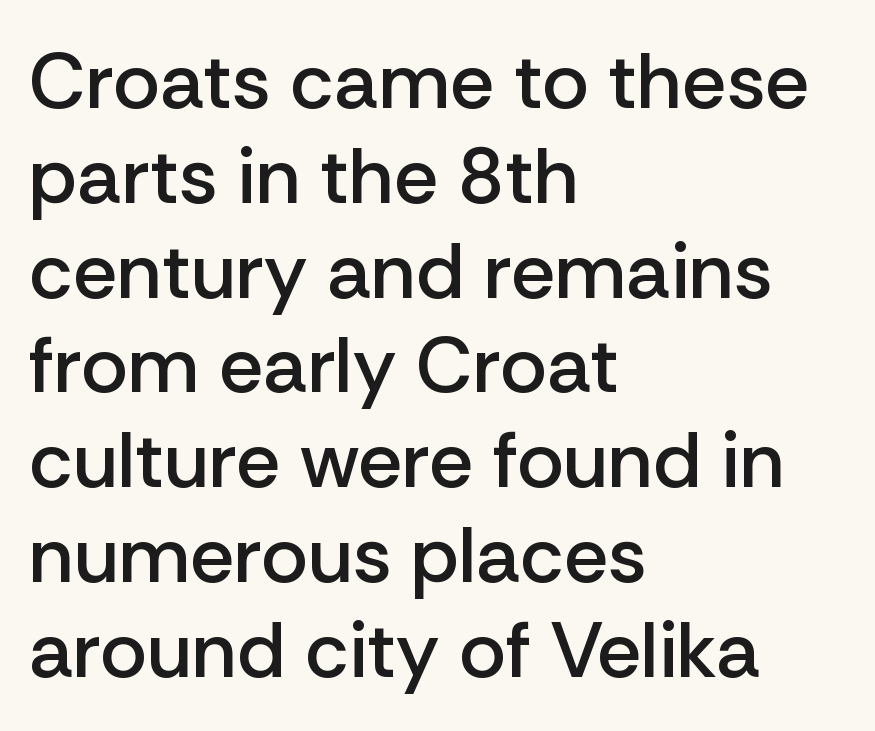
Q: Is the text bold? A: Semi-bold.
Q: Is the text italic (slanted)? A: No, it is upright.
Q: Is the typeface a serif or a sans-serif typeface? A: Sans-serif.
Q: Is the text underlined? A: No.
Q: How is the paragraph aligned? A: Left-aligned.
Q: Is the spacing between letters normal or unusually wide? A: Normal.
Q: Width (condensed, normal, or wide)? A: Normal.
Q: Stroke contrast? A: Low.
Q: x-height? A: Medium.
Q: Monospaced? A: No.
